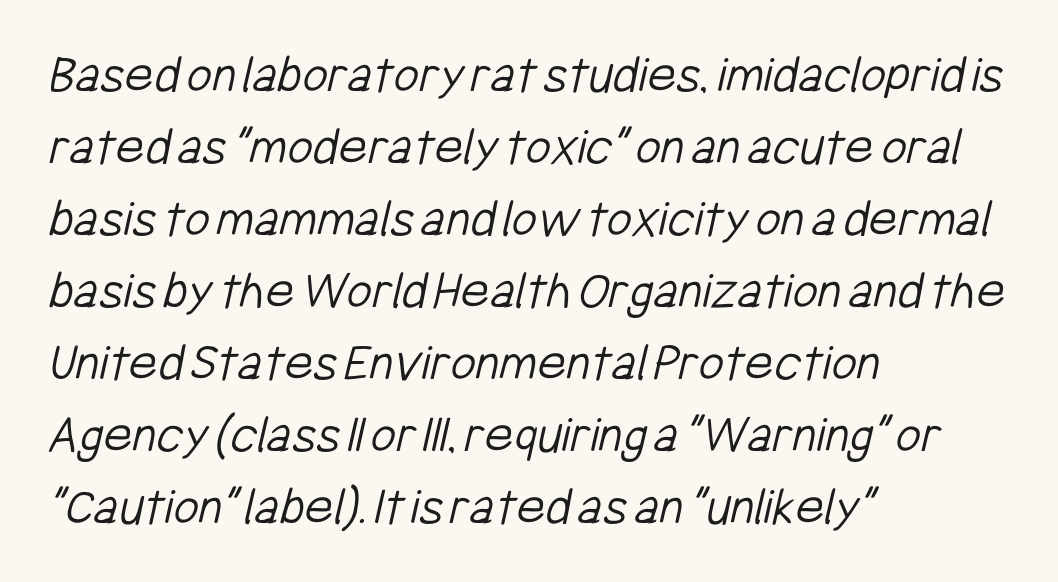
Q: Is the text bold? A: No.
Q: Is the typeface a serif or a sans-serif typeface? A: Sans-serif.
Q: Is the text underlined? A: No.
Q: How is the paragraph aligned? A: Left-aligned.
Q: Is the spacing between letters normal or unusually wide? A: Normal.
Q: Is the spacing between lines tight, normal or loose? A: Normal.
Q: Width (condensed, normal, or wide)? A: Condensed.
Q: Stroke contrast? A: Low.
Q: x-height? A: Medium.
Q: Monospaced? A: No.
